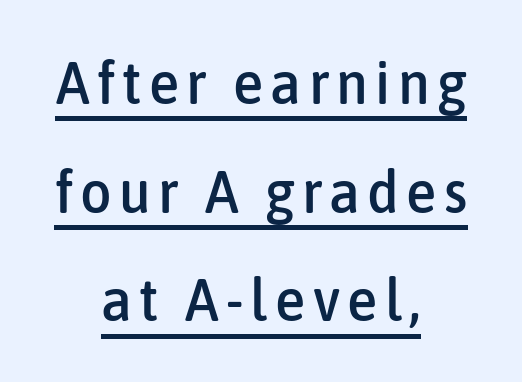
Short and long lines alike share a common midpoint. The rendering uses natural spacing where letterforms have individual widths. To sum up the face: it is a sans, with no serifs. A baseline rule has been typeset under these characters.
